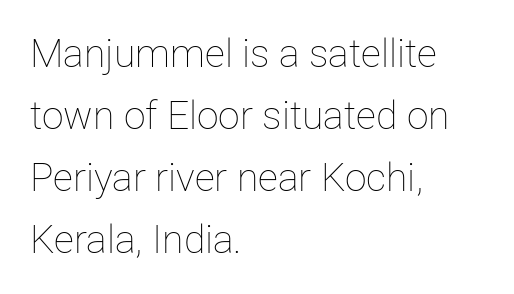
The image shows 39 px thin type, upright; set left-aligned, normal line spacing (1.59x), normal letter spacing, not underlined; low stroke contrast and a medium x-height.
